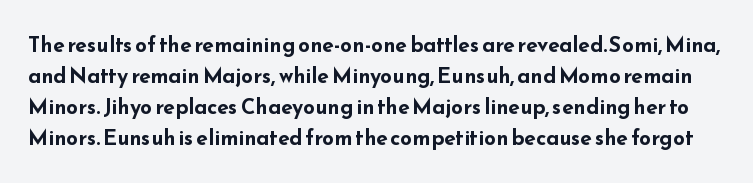
Q: Is the text bold? A: Yes.
Q: Is the text italic (slanted)? A: No, it is upright.
Q: Is the text underlined? A: No.
Q: Is the spacing between letters normal or unusually wide? A: Normal.
Q: Is the spacing between lines tight, normal or loose? A: Normal.
